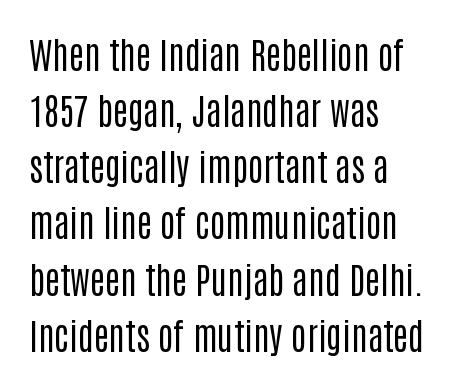
Casual observation: everything's shoved over to the left. Stems here are at most as thick as an everyday book face. The type is set solid horizontally, with unmodified tracking. Are there feet on the stems? There aren't — it's a sans. Underline: absent. Notice how the stems are strictly vertical — no italics here.
